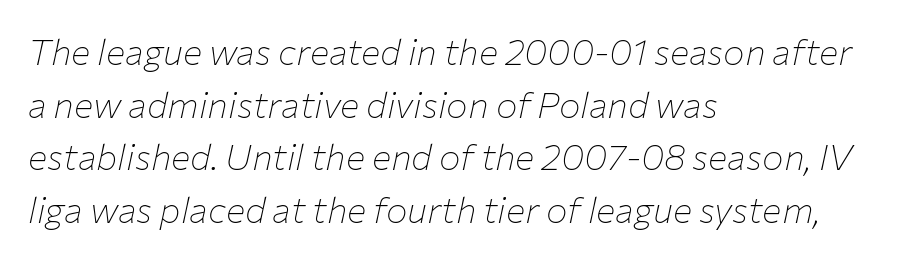
Q: Is the text bold? A: No.
Q: Is the text italic (slanted)? A: Yes, it leans right by about 12 degrees.
Q: Is the text underlined? A: No.
Q: How is the paragraph aligned? A: Left-aligned.
Q: Is the spacing between letters normal or unusually wide? A: Normal.
Q: Is the spacing between lines tight, normal or loose? A: Normal.
Q: Width (condensed, normal, or wide)? A: Normal.
Q: Stroke contrast? A: Low.
Q: x-height? A: Medium.
Q: Monospaced? A: No.
